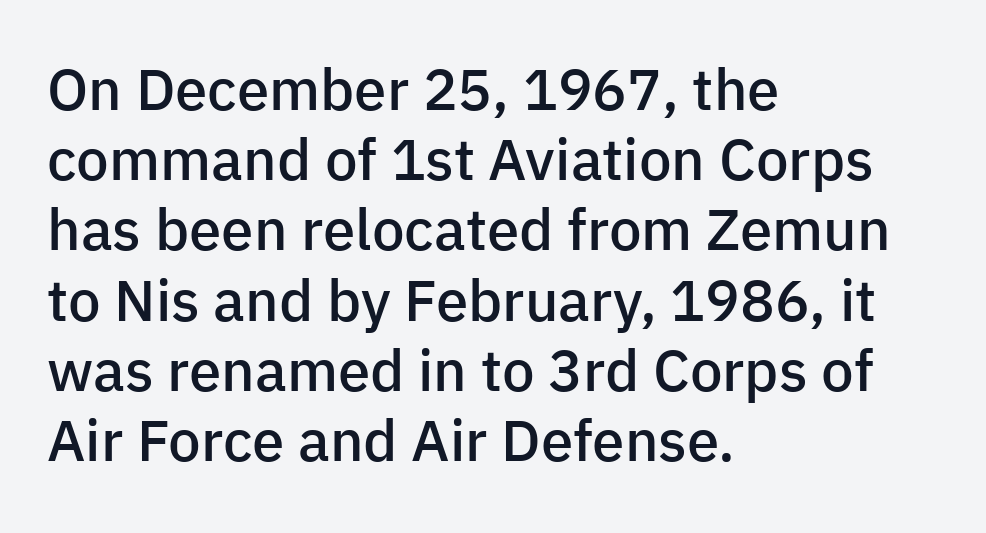
Alignment: flush left. Does the lettering tilt? It doesn't — this is upright. Semibold letterforms, between regular and bold. Unlike a traditional serif, this face leaves its strokes unadorned. A clean baseline with only descenders dipping below it. Letter spacing: default.
